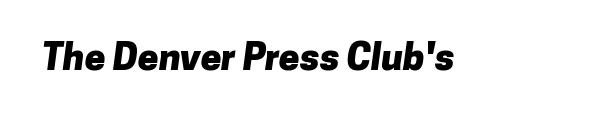
Q: Is the text bold? A: Yes.
Q: Is the typeface a serif or a sans-serif typeface? A: Sans-serif.
Q: Is the text underlined? A: No.
Q: Is the spacing between letters normal or unusually wide? A: Normal.
Q: Width (condensed, normal, or wide)? A: Normal.
Q: Stroke contrast? A: Low.
Q: x-height? A: Medium.
Q: Monospaced? A: No.
